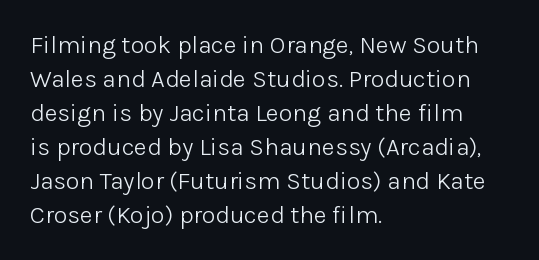
The image shows 25 px text type, upright; set left-aligned, normal line spacing (1.36x), normal letter spacing, not underlined.
